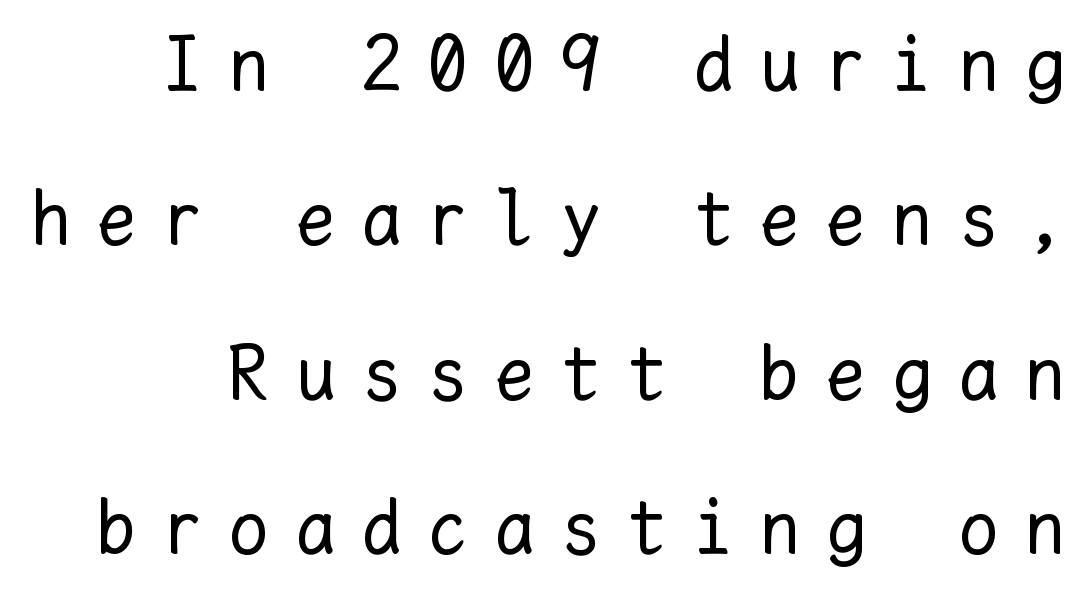
Q: Is the text bold? A: No.
Q: Is the text italic (slanted)? A: No, it is upright.
Q: Is the text underlined? A: No.
Q: Is the spacing between letters normal or unusually wide? A: Unusually wide.
Q: Is the spacing between lines tight, normal or loose? A: Loose.
Q: Width (condensed, normal, or wide)? A: Normal.
Q: Stroke contrast? A: Low.
Q: x-height? A: Medium.
Q: Monospaced? A: Yes.
